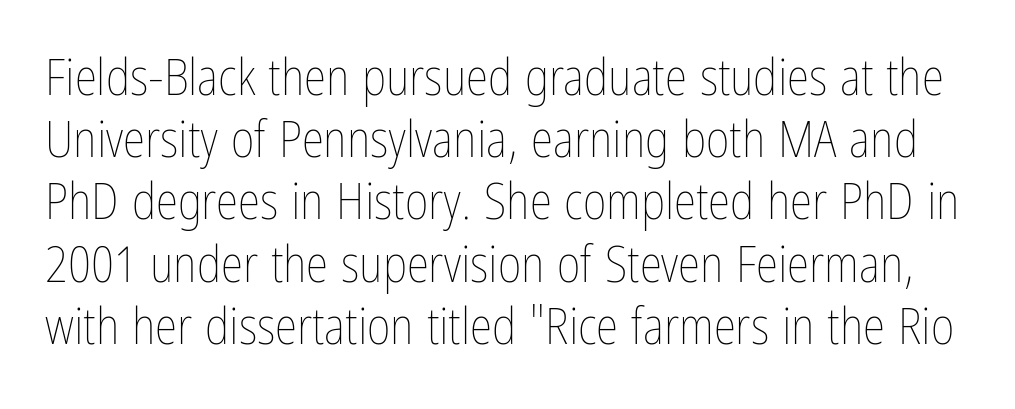
Characters remain perfectly vertical along every line. Beneath every word, the page is bare. The rendering uses natural spacing where letterforms have individual widths. The typeface has the unassuming heft of standard copy or less. The gaps between neighbouring characters are ordinary and unremarkable.
